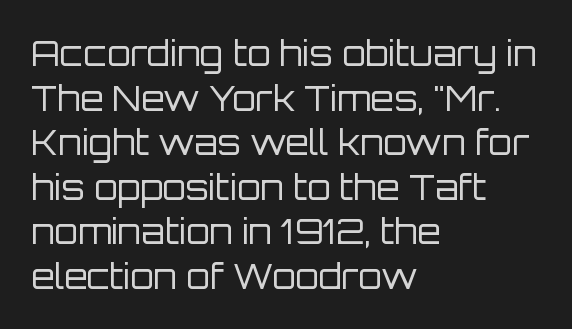
The foot of each line stays bare and open. One glance says typical: line gaps are just what's usual. The letters carry no serifs — their stems end cleanly without finishing strokes. The strokes carry an ordinary text weight at most. Glyph-to-glyph distance matches everyday printed text. Line beginnings align vertically; line endings do not.
